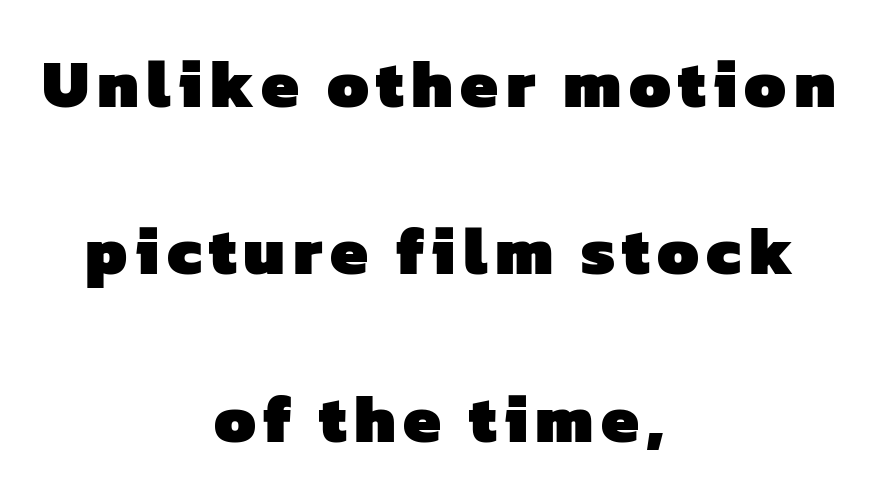
Q: Is the text bold? A: Yes.
Q: Is the typeface a serif or a sans-serif typeface? A: Sans-serif.
Q: Is the text underlined? A: No.
Q: How is the paragraph aligned? A: Centered.
Q: Is the spacing between lines tight, normal or loose? A: Loose.
Q: Width (condensed, normal, or wide)? A: Normal.
Q: Stroke contrast? A: Low.
Q: x-height? A: Medium.
Q: Monospaced? A: No.
